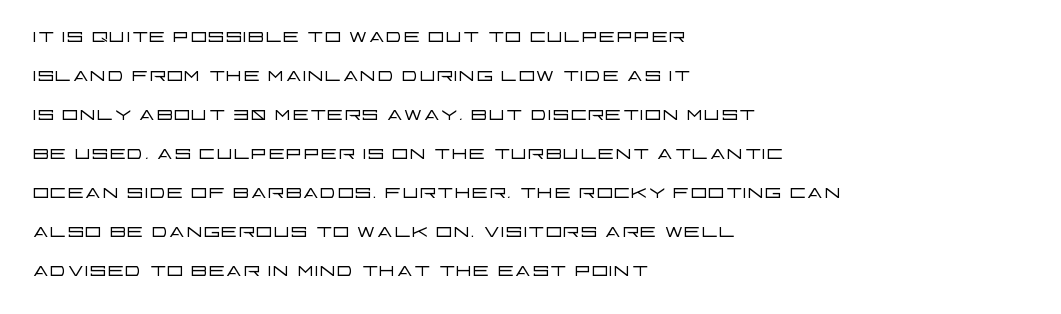
The image shows 26 px text type, upright; set left-aligned, normal line spacing (1.5x), normal letter spacing, not underlined.
